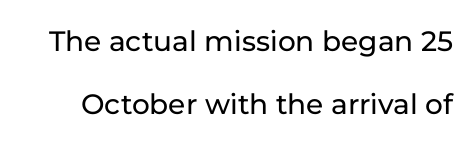
The lines are spread far apart with generous leading. Descenders are the only things crossing below the line. Spacing between characters is what you'd get straight out of the box. This sample uses an upright cut, with every glyph sitting square on the baseline.
